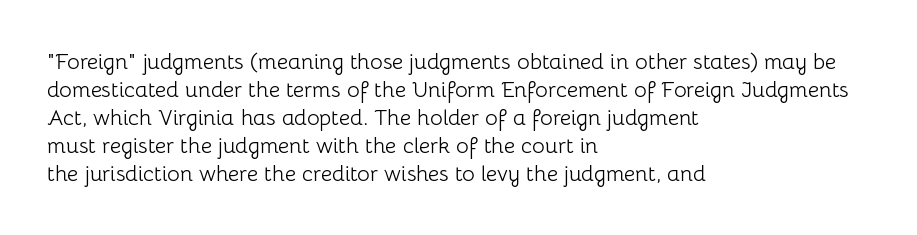
No extra ink here — the face is not bold. Students, observe: this is what conventionally led text looks like. Visually the block forms a straight wall on the left and a jagged coastline on the right. Clear beneath every line of the passage.
